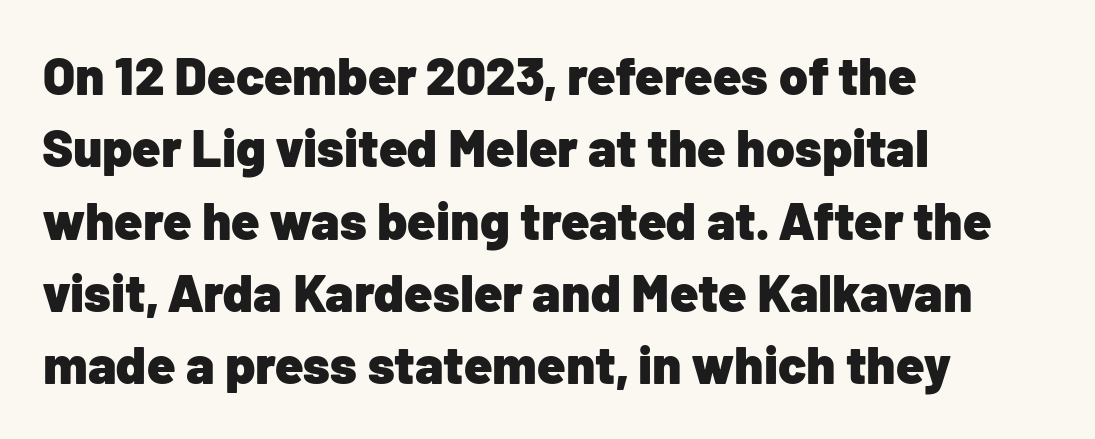
Q: Is the text bold? A: Yes.
Q: Is the text italic (slanted)? A: No, it is upright.
Q: Is the typeface a serif or a sans-serif typeface? A: Sans-serif.
Q: Is the text underlined? A: No.
Q: How is the paragraph aligned? A: Left-aligned.
Q: Is the spacing between letters normal or unusually wide? A: Normal.
Q: Is the spacing between lines tight, normal or loose? A: Normal.
Q: Width (condensed, normal, or wide)? A: Normal.
Q: Stroke contrast? A: Low.
Q: x-height? A: Medium.
Q: Monospaced? A: No.
